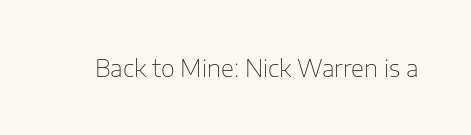
{"italic": "no", "bold": "no", "underline": "no", "letter_spacing": "normal", "letter_spacing_em": 0.0, "glyph_px": 24}
